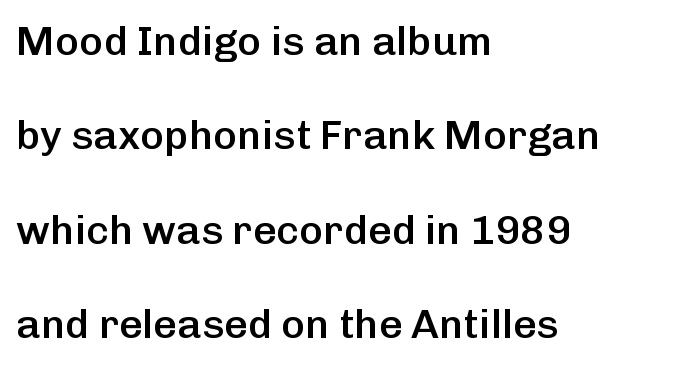
Nope, not italic — everything's standing straight. Loosely led — the rows are spread out. The designer went with a sans here, leaving each stem footless. The setting favours the left margin, as ordinary paragraphs usually do. Just letters on the line, the space beneath them empty. The face used here is proportionally spaced, like ordinary book or web type.
